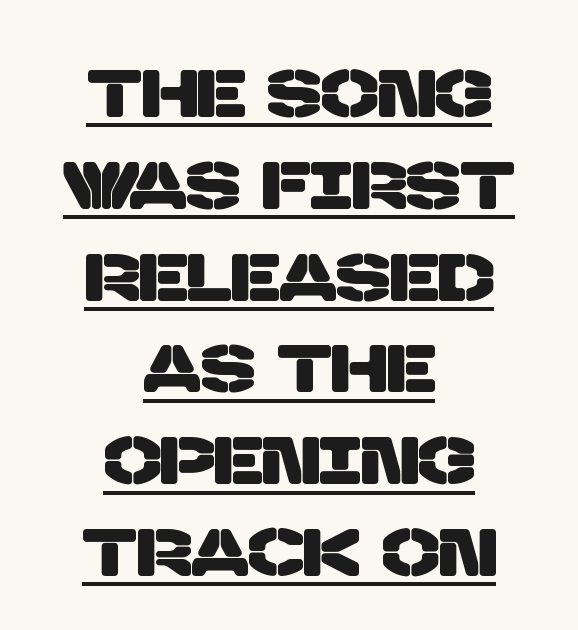
The image shows 68 px sans-serif type; set centered, normal line spacing (1.35x), normal letter spacing, underlined; low stroke contrast and a large x-height.
